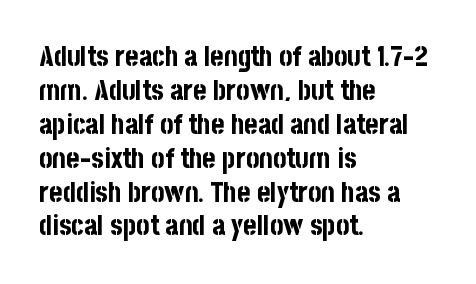
Q: Is the text bold? A: Yes.
Q: Is the text italic (slanted)? A: No, it is upright.
Q: Is the typeface a serif or a sans-serif typeface? A: Sans-serif.
Q: Is the text underlined? A: No.
Q: How is the paragraph aligned? A: Left-aligned.
Q: Is the spacing between letters normal or unusually wide? A: Normal.
Q: Width (condensed, normal, or wide)? A: Condensed.
Q: Stroke contrast? A: Low.
Q: x-height? A: Large.
Q: Monospaced? A: No.
